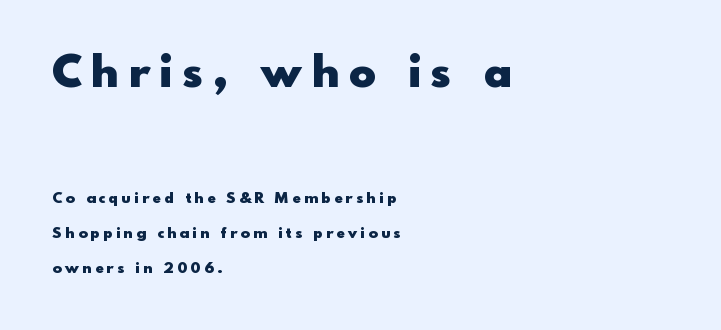
Caption: multi-line text, flush left, ragged right. Emphasis by weight is at full strength: bold. Does extra space separate the letters? Yes, quite a lot of it. The rendering shrinks the type as you move from the upper chunk to the lower. You could fit nearly another row in the gap between these rows. Style check: upright.
